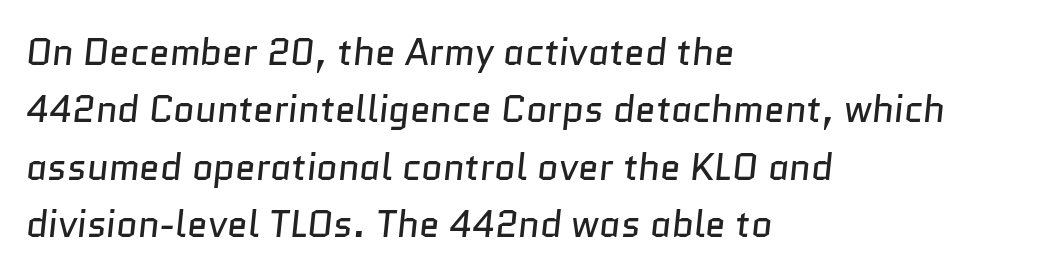
Q: Is the text bold? A: No.
Q: Is the typeface a serif or a sans-serif typeface? A: Sans-serif.
Q: Is the text underlined? A: No.
Q: How is the paragraph aligned? A: Left-aligned.
Q: Is the spacing between letters normal or unusually wide? A: Normal.
Q: Is the spacing between lines tight, normal or loose? A: Normal.
Q: Width (condensed, normal, or wide)? A: Normal.
Q: Stroke contrast? A: Low.
Q: x-height? A: Medium.
Q: Monospaced? A: No.
